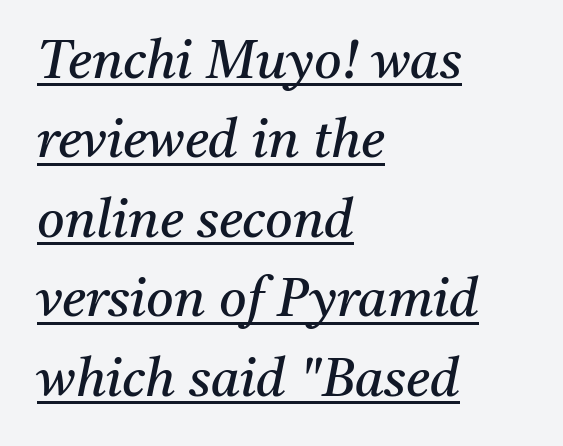
{"serif": "yes", "italic": "yes", "lean": "right", "slant_degrees": 11, "bold": "no", "weight": "regular", "width": "normal", "stroke_contrast": "medium", "x_height": "medium", "monospaced": "no", "underline": "yes", "align": "left", "line_spacing": "normal", "line_spacing_ratio": 1.5, "letter_spacing": "normal", "letter_spacing_em": 0.0, "glyph_px": 53}
